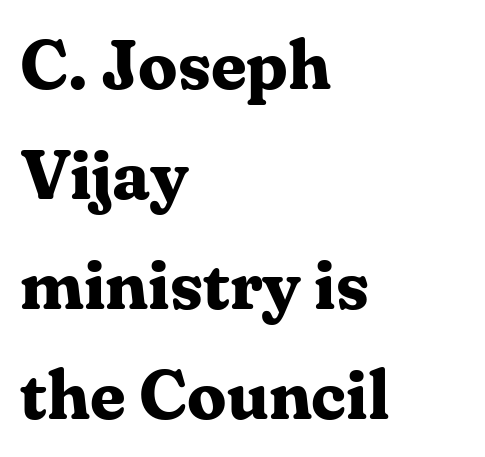
The font family rendered here belongs to the serif group. Letters rest on an invisible, unmarked baseline. Spacing between characters is what you'd get straight out of the box. Compared with typical paragraphs, the rows here are spaced about the same. Do the characters align in a grid? No, the font is proportional. Summary of weight: heavy, a full bold.
